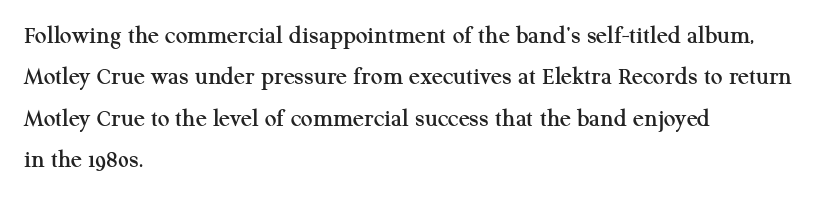
Q: Is the text italic (slanted)? A: No, it is upright.
Q: Is the text underlined? A: No.
Q: How is the paragraph aligned? A: Left-aligned.
Q: Is the spacing between letters normal or unusually wide? A: Normal.
Q: Is the spacing between lines tight, normal or loose? A: Normal.
